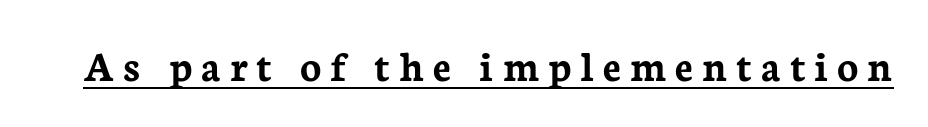
A typesetter would call this heavily tracked-out type. To sum up the face: it has serifs. A typographer would call this underscored text. A dark, heavy texture on the line: the type is bold. Each letter keeps its own natural width here, so spacing adapts to shape. The specimen reads as upright at a glance.
